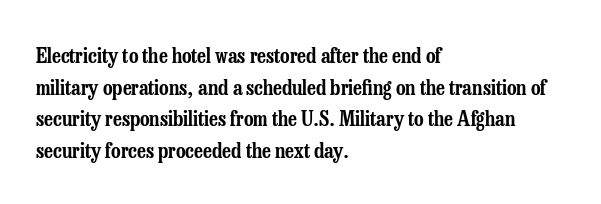
{"italic": "no", "underline": "no", "align": "left", "line_spacing": "normal", "line_spacing_ratio": 1.51, "letter_spacing": "normal", "letter_spacing_em": 0.0, "glyph_px": 21}
